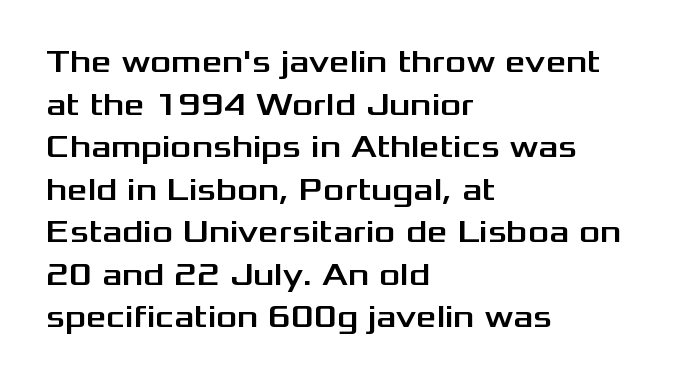
The image shows 32 px wide sans-serif type, upright; set left-aligned, normal line spacing (1.33x), normal letter spacing, not underlined; medium stroke contrast and a medium x-height.
